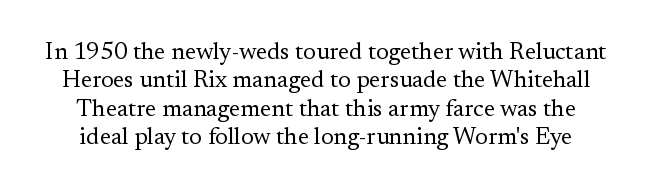
{"italic": "no", "bold": "no", "underline": "no", "line_spacing_ratio": 1.18, "letter_spacing": "normal", "letter_spacing_em": 0.0, "glyph_px": 24}
